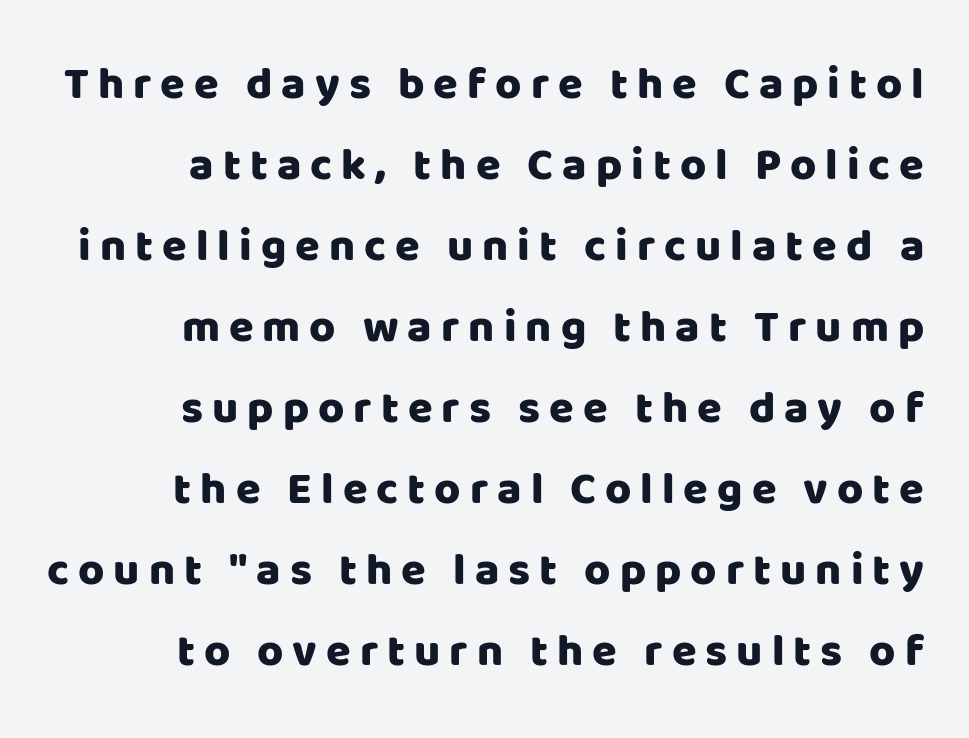
The image shows 45 px sans-serif type, upright; set right-aligned, line spacing 1.8x, unusually wide letter spacing (+0.2 em), not underlined; low stroke contrast and a large x-height.
